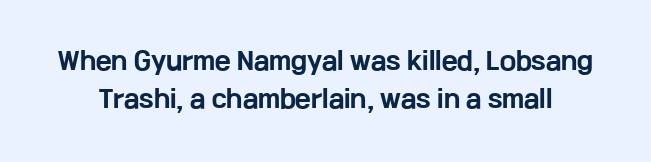
{"italic": "no", "bold": "yes", "underline": "no", "line_spacing": "normal", "line_spacing_ratio": 1.58, "letter_spacing": "normal", "letter_spacing_em": 0.0, "glyph_px": 24}
